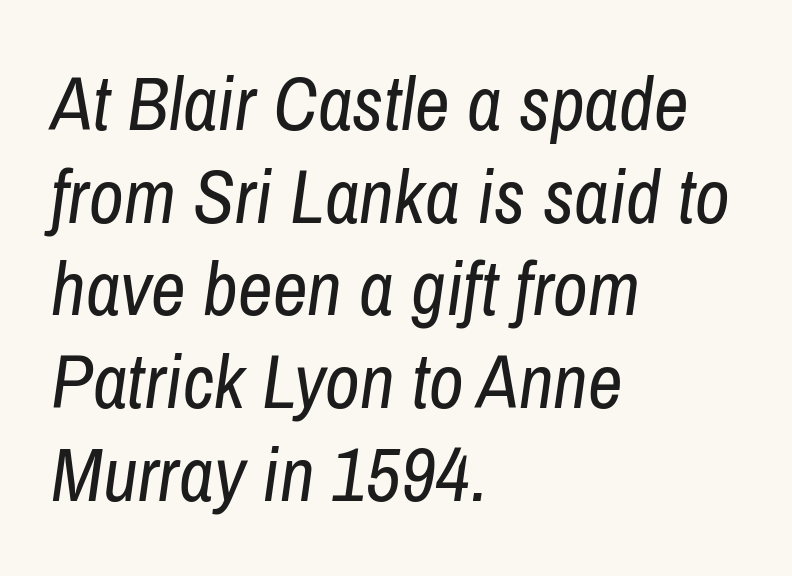
Q: Is the text bold? A: No.
Q: Is the text italic (slanted)? A: Yes, it leans right by about 8 degrees.
Q: Is the text underlined? A: No.
Q: How is the paragraph aligned? A: Left-aligned.
Q: Is the spacing between letters normal or unusually wide? A: Normal.
Q: Width (condensed, normal, or wide)? A: Condensed.
Q: Stroke contrast? A: Low.
Q: x-height? A: Medium.
Q: Monospaced? A: No.
